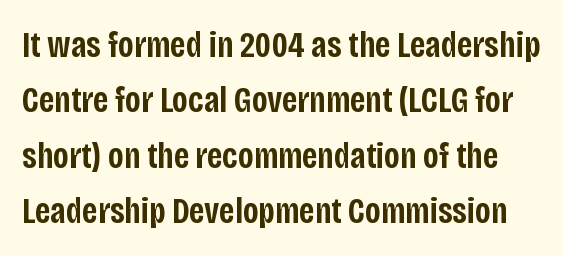
The image shows 37 px semibold, condensed sans-serif type, upright; set normal line spacing (1.5x), normal letter spacing, not underlined; low stroke contrast and a large x-height.
